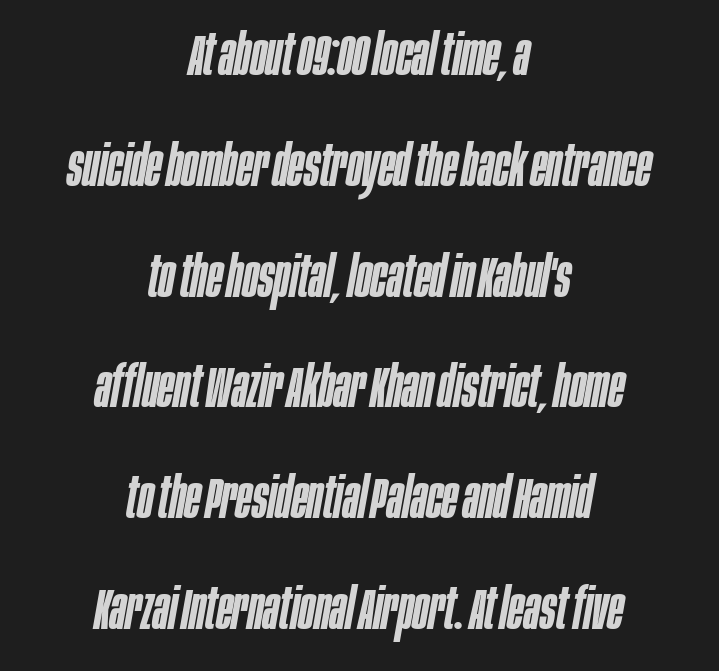
Q: Is the text bold? A: Semi-bold.
Q: Is the text italic (slanted)? A: Yes, it leans right by about 10 degrees.
Q: Is the text underlined? A: No.
Q: How is the paragraph aligned? A: Centered.
Q: Is the spacing between letters normal or unusually wide? A: Normal.
Q: Is the spacing between lines tight, normal or loose? A: Loose.
Q: Width (condensed, normal, or wide)? A: Condensed.
Q: Stroke contrast? A: Low.
Q: x-height? A: Large.
Q: Monospaced? A: No.
